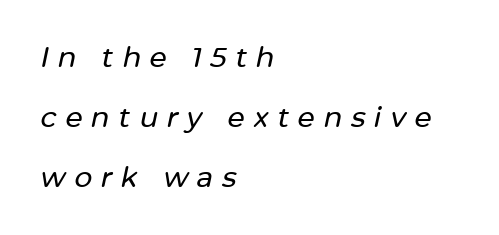
{"italic": "yes", "lean": "right", "slant_degrees": 12, "width": "normal", "stroke_contrast": "low", "x_height": "medium", "monospaced": "no", "underline": "no", "align": "left", "line_spacing": "loose", "line_spacing_ratio": 2.15, "letter_spacing": "wide", "letter_spacing_em": 0.31, "glyph_px": 28}
